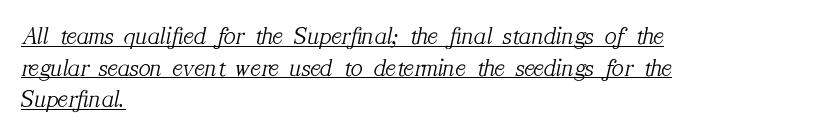
{"italic": "yes", "lean": "right", "slant_degrees": 12, "bold": "no", "underline": "yes", "align": "left", "line_spacing": "normal", "line_spacing_ratio": 1.27, "letter_spacing": "normal", "letter_spacing_em": 0.0, "glyph_px": 25}
